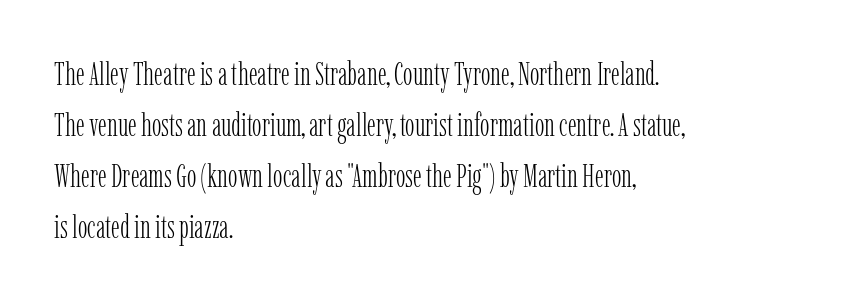
Q: Is the text bold? A: No.
Q: Is the text italic (slanted)? A: No, it is upright.
Q: Is the typeface a serif or a sans-serif typeface? A: Serif.
Q: Is the text underlined? A: No.
Q: How is the paragraph aligned? A: Left-aligned.
Q: Is the spacing between letters normal or unusually wide? A: Normal.
Q: Is the spacing between lines tight, normal or loose? A: Normal.
Q: Width (condensed, normal, or wide)? A: Condensed.
Q: Stroke contrast? A: Low.
Q: x-height? A: Medium.
Q: Monospaced? A: No.
